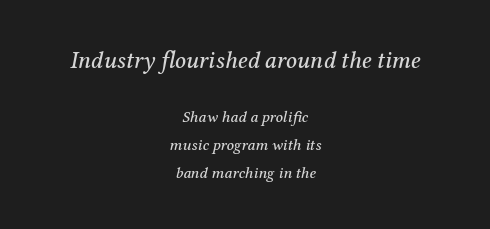
{"italic": "yes", "lean": "right", "slant_degrees": 12, "underline": "no", "align": "center", "line_spacing_ratio": 1.75, "letter_spacing": "normal", "letter_spacing_em": 0.0, "larger_block": "first", "size_ratio": 1.5, "glyph_px": 24}
